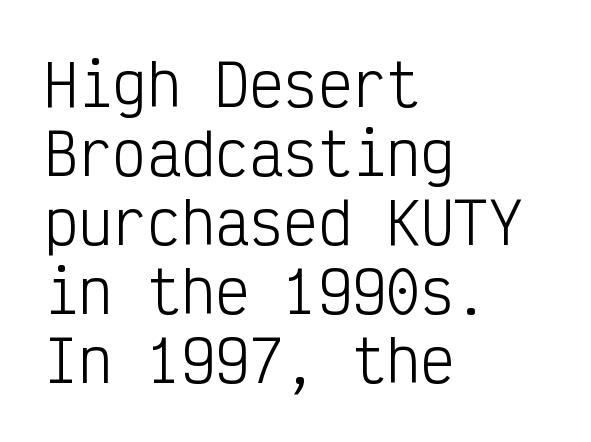
The image shows 57 px light, condensed sans-serif type, upright, monospaced; set left-aligned, line spacing 1.21x, normal letter spacing, not underlined; low stroke contrast and a medium x-height.
